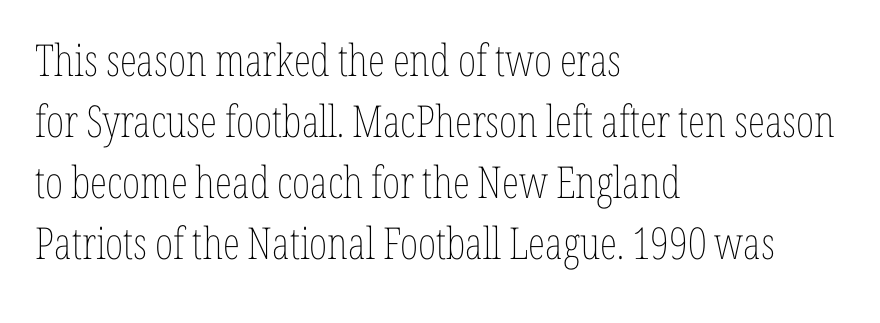
Q: Is the text bold? A: No.
Q: Is the text italic (slanted)? A: No, it is upright.
Q: Is the text underlined? A: No.
Q: How is the paragraph aligned? A: Left-aligned.
Q: Is the spacing between letters normal or unusually wide? A: Normal.
Q: Is the spacing between lines tight, normal or loose? A: Normal.
Q: Width (condensed, normal, or wide)? A: Condensed.
Q: Stroke contrast? A: Low.
Q: x-height? A: Medium.
Q: Monospaced? A: No.
